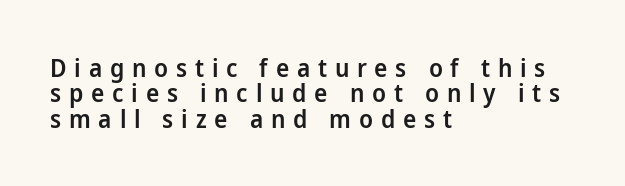
The image shows 25 px text type, upright; set left-aligned, tight line spacing (1.02x), unusually wide letter spacing (+0.31 em), not underlined.
